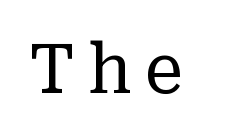
The image shows 69 px regular-weight serif type, upright; set not underlined; low stroke contrast and a medium x-height.
